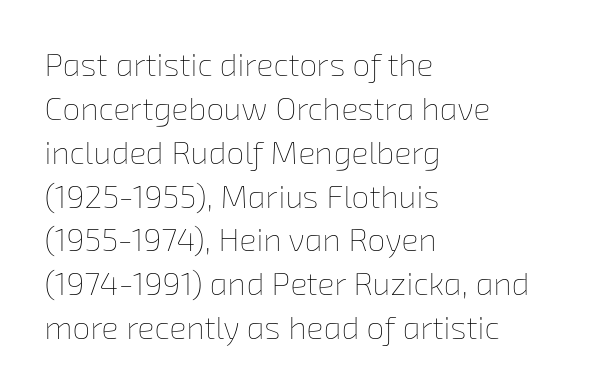
The image shows 32 px thin type; set left-aligned, normal line spacing (1.37x), normal letter spacing, not underlined; low stroke contrast and a medium x-height.
